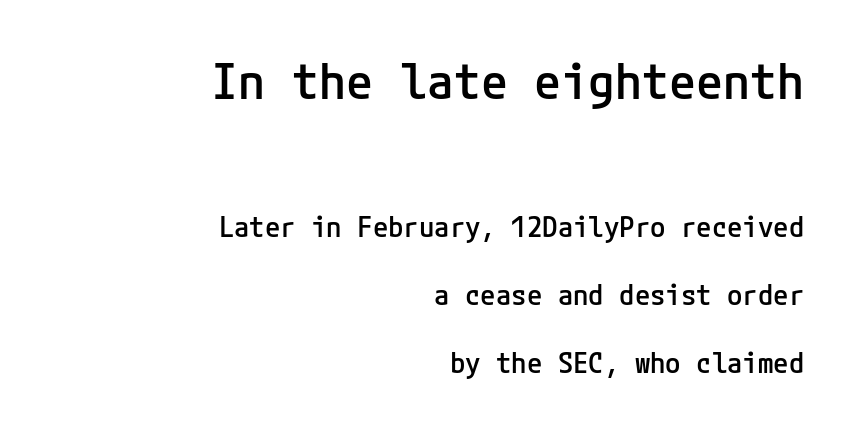
The font's upright variant was chosen for this text. The characters display no serif detailing; their extremities are plain. Only glyphs here, with clear space below each row. Standard letterfit; no display-style spreading of the glyphs.
